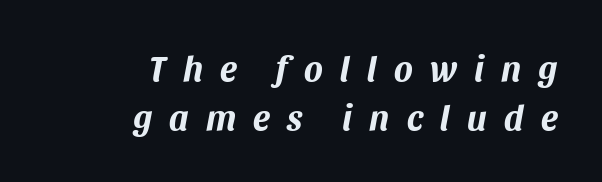
Q: Is the text bold? A: Yes.
Q: Is the text italic (slanted)? A: Yes, it leans right by about 11 degrees.
Q: Is the text underlined? A: No.
Q: How is the paragraph aligned? A: Right-aligned.
Q: Is the spacing between letters normal or unusually wide? A: Unusually wide.
Q: Is the spacing between lines tight, normal or loose? A: Normal.
Q: Width (condensed, normal, or wide)? A: Normal.
Q: Stroke contrast? A: Medium.
Q: x-height? A: Large.
Q: Monospaced? A: No.
